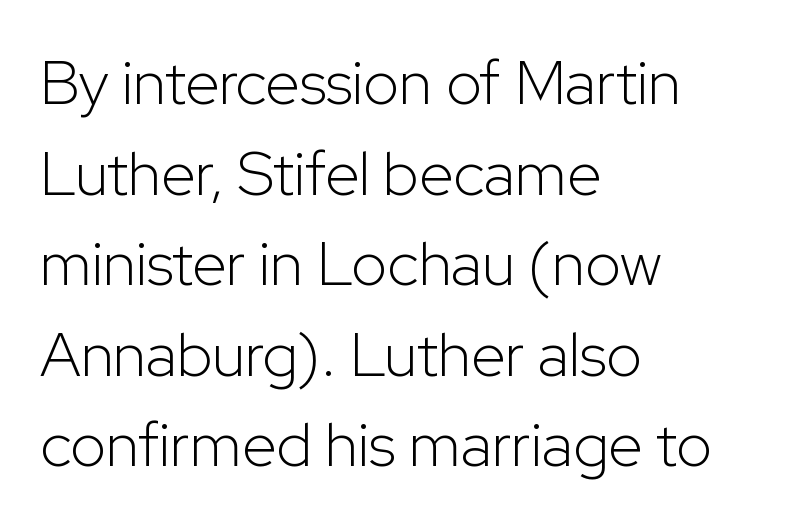
Q: Is the text bold? A: No.
Q: Is the text italic (slanted)? A: No, it is upright.
Q: Is the typeface a serif or a sans-serif typeface? A: Sans-serif.
Q: Is the text underlined? A: No.
Q: How is the paragraph aligned? A: Left-aligned.
Q: Is the spacing between letters normal or unusually wide? A: Normal.
Q: Is the spacing between lines tight, normal or loose? A: Normal.
Q: Width (condensed, normal, or wide)? A: Normal.
Q: Stroke contrast? A: Low.
Q: x-height? A: Medium.
Q: Monospaced? A: No.
